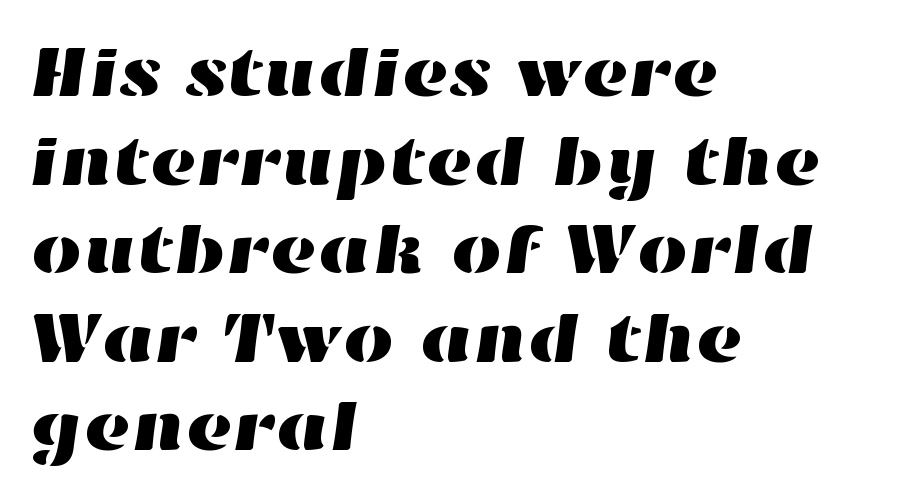
{"width": "wide", "stroke_contrast": "high", "x_height": "medium", "monospaced": "no", "underline": "no", "align": "left", "line_spacing_ratio": 1.23, "letter_spacing": "normal", "letter_spacing_em": 0.0, "glyph_px": 72}
